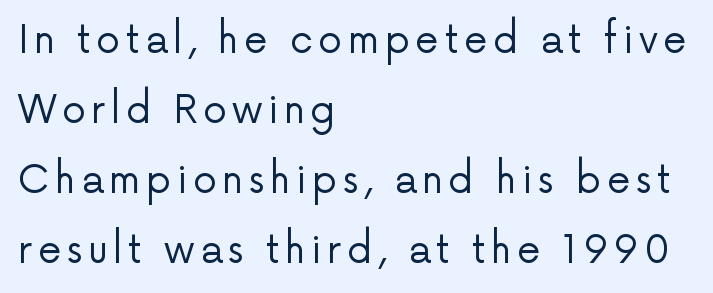
No heavy texture on the line: the type isn't bold. In terms of posture, this sample is upright. These lines are rendered in a variable-pitch font. The paragraph has a hard left edge and a soft right edge.
